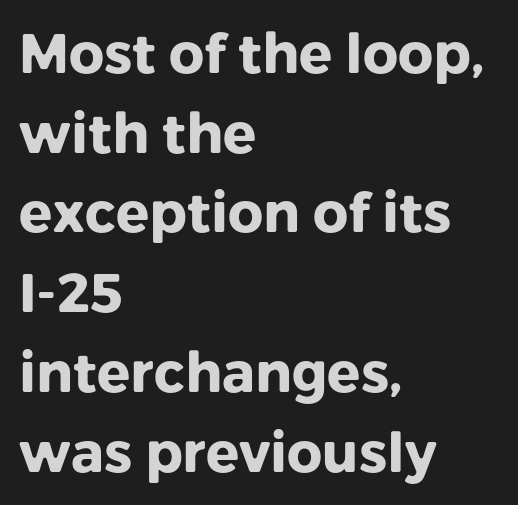
{"serif": "no", "italic": "no", "bold": "yes", "weight": "heavy", "width": "normal", "stroke_contrast": "low", "x_height": "medium", "monospaced": "no", "underline": "no", "align": "left", "line_spacing": "normal", "line_spacing_ratio": 1.45, "letter_spacing": "normal", "letter_spacing_em": 0.0, "glyph_px": 55}
